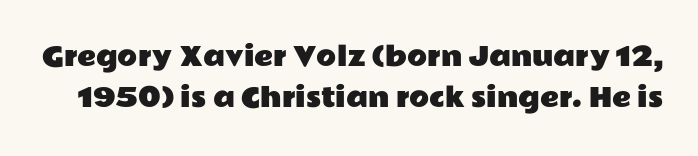
The image shows 26 px text type, upright; set normal line spacing (1.59x), normal letter spacing, not underlined.
